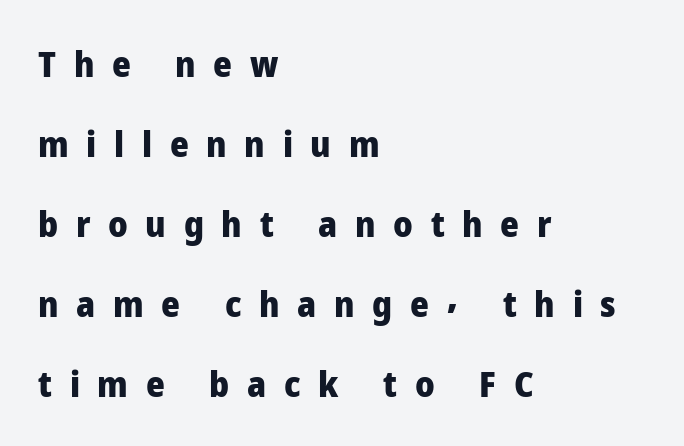
Q: Is the text bold? A: Yes.
Q: Is the text italic (slanted)? A: No, it is upright.
Q: Is the typeface a serif or a sans-serif typeface? A: Sans-serif.
Q: Is the text underlined? A: No.
Q: How is the paragraph aligned? A: Left-aligned.
Q: Is the spacing between letters normal or unusually wide? A: Unusually wide.
Q: Is the spacing between lines tight, normal or loose? A: Loose.
Q: Width (condensed, normal, or wide)? A: Normal.
Q: Stroke contrast? A: Low.
Q: x-height? A: Medium.
Q: Monospaced? A: No.
